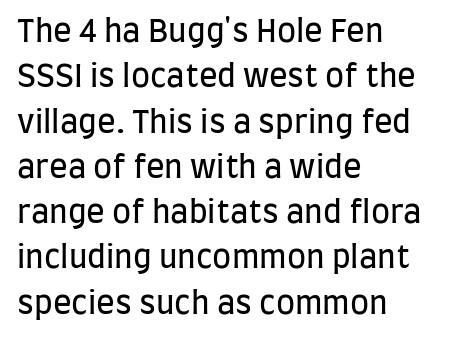
The string is rendered with underlining switched off. Is this a heavy cut? Hardly; it is regular or lighter. Interline gaps are of average width in this sample. Proportional: the letters do not fall into vertical columns. Nope, no serifs anywhere on these letters. Does the lettering tilt? It doesn't — this is upright.
